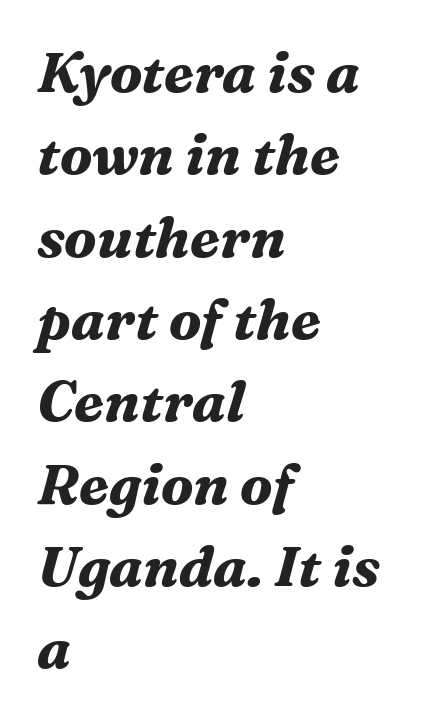
The image shows 56 px bold serif type, italic (leaning right); set left-aligned, normal line spacing (1.47x), normal letter spacing, not underlined; medium stroke contrast and a medium x-height.
